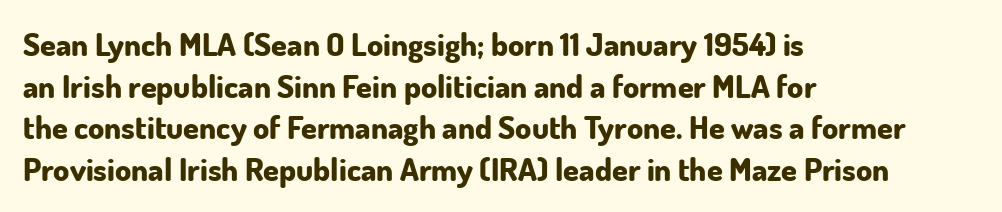
{"serif": "no", "italic": "no", "bold": "yes", "weight": "bold", "width": "normal", "stroke_contrast": "low", "x_height": "small", "monospaced": "no", "underline": "no", "align": "left", "line_spacing": "normal", "line_spacing_ratio": 1.3, "letter_spacing": "normal", "letter_spacing_em": 0.0, "glyph_px": 32}
